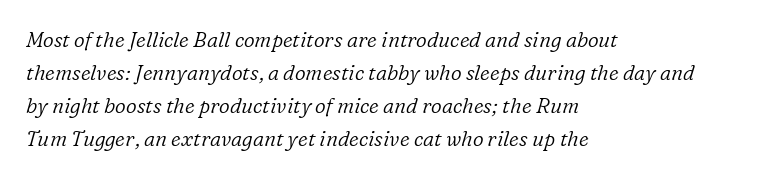
The image shows 21 px text type, italic (leaning right); set left-aligned, normal line spacing (1.57x), normal letter spacing, not underlined.
